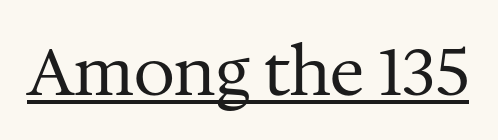
Ascenders rise straight up at ninety degrees. Students, observe the line beneath the letters — that is underlining. The passage shown is not bold in any degree. In terms of letterspacing, this is plain default setting. Examine the stroke ends and you'll spot serifs. Looks like regular typesetting: each glyph gets only the width it needs.
